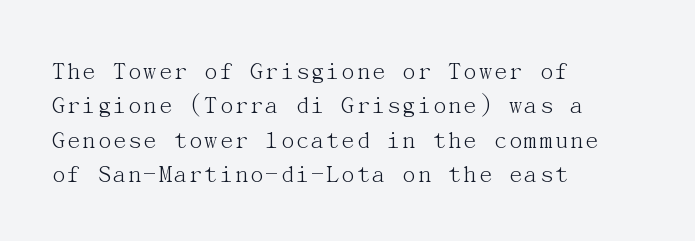
The image shows 26 px text type, upright; set left-aligned, normal line spacing (1.32x), normal letter spacing, not underlined.
